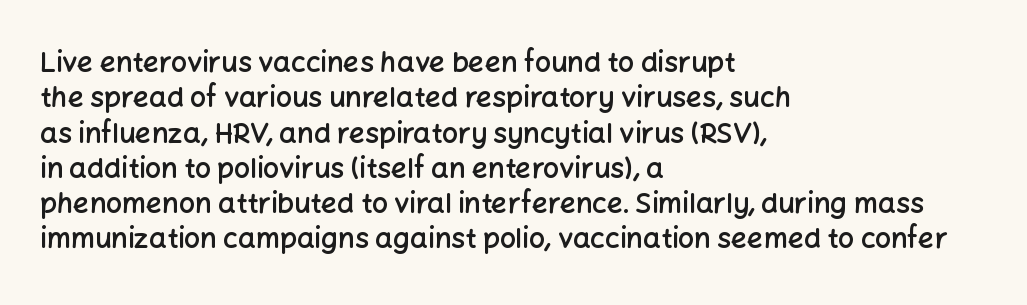
The face used here is a sans, in the tradition of grotesques and geometrics. A typesetter would call this zero additional tracking. Proportional: the letters do not fall into vertical columns. Leftover space on each line is placed entirely after the last word. Regular leading.
